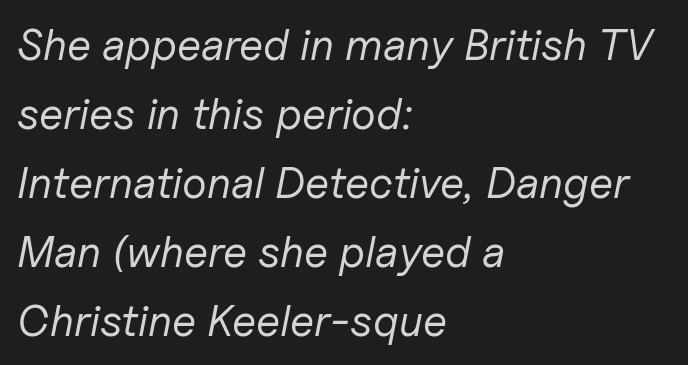
Stroke thickness stays within the range of a standard reading face or lighter. This sample has the flowing, uneven cadence of proportional lettering. The area under the type is left untouched. Reading down the column, the eye jumps a familiar distance to each next line. No extra tracking has been applied to these lines. If you drew a ruler down the left edge, every line would touch it.
